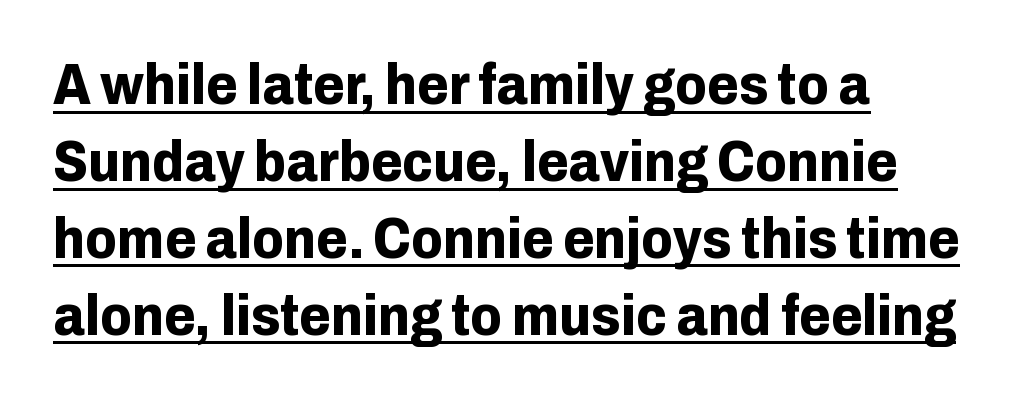
{"serif": "no", "italic": "no", "bold": "yes", "weight": "bold", "width": "normal", "stroke_contrast": "low", "x_height": "medium", "monospaced": "no", "underline": "yes", "align": "left", "line_spacing": "normal", "line_spacing_ratio": 1.35, "letter_spacing": "normal", "letter_spacing_em": 0.0, "glyph_px": 57}
